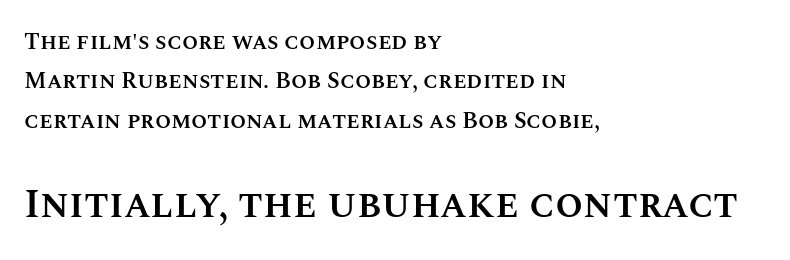
The image shows 40 px semibold type, upright; set left-aligned, line spacing 1.71x, normal letter spacing, not underlined; the second (bottom) block is 1.74x larger; medium stroke contrast and a large x-height.
